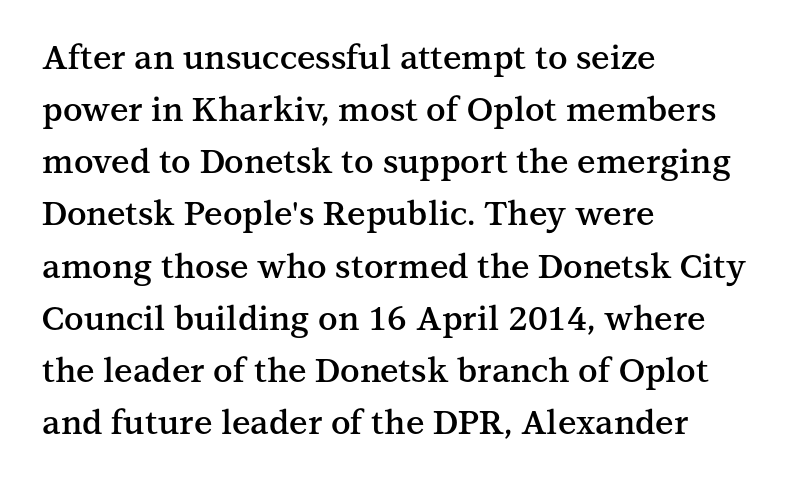
Q: Is the text bold? A: Semi-bold.
Q: Is the text italic (slanted)? A: No, it is upright.
Q: Is the typeface a serif or a sans-serif typeface? A: Serif.
Q: Is the text underlined? A: No.
Q: How is the paragraph aligned? A: Left-aligned.
Q: Is the spacing between letters normal or unusually wide? A: Normal.
Q: Is the spacing between lines tight, normal or loose? A: Normal.
Q: Width (condensed, normal, or wide)? A: Normal.
Q: Stroke contrast? A: Medium.
Q: x-height? A: Medium.
Q: Monospaced? A: No.
